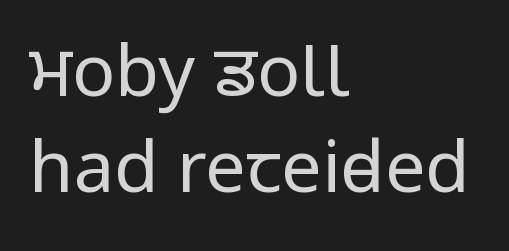
{"serif": "no", "italic": "no", "bold": "no", "weight": "regular", "width": "condensed", "stroke_contrast": "low", "underline": "no", "align": "left", "line_spacing": "normal", "line_spacing_ratio": 1.33, "letter_spacing": "normal", "letter_spacing_em": 0.0, "glyph_px": 72}
